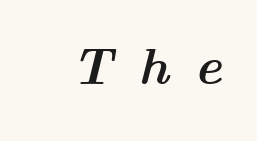
{"italic": "yes", "lean": "right", "slant_degrees": 14, "bold": "yes", "weight": "semibold", "width": "wide", "stroke_contrast": "medium", "x_height": "medium", "monospaced": "no", "underline": "no", "letter_spacing": "wide", "letter_spacing_em": 0.49, "glyph_px": 52}
